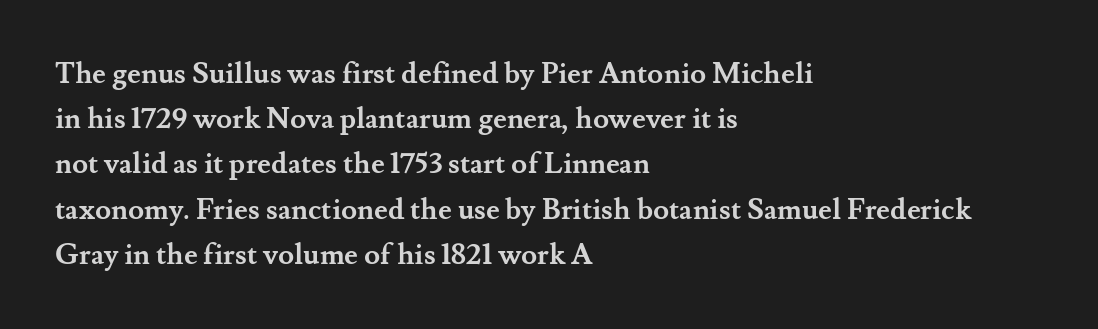
{"serif": "yes", "italic": "no", "bold": "yes", "weight": "semibold", "width": "normal", "stroke_contrast": "medium", "x_height": "small", "monospaced": "no", "underline": "no", "align": "left", "line_spacing": "normal", "line_spacing_ratio": 1.56, "letter_spacing": "normal", "letter_spacing_em": 0.0, "glyph_px": 29}
